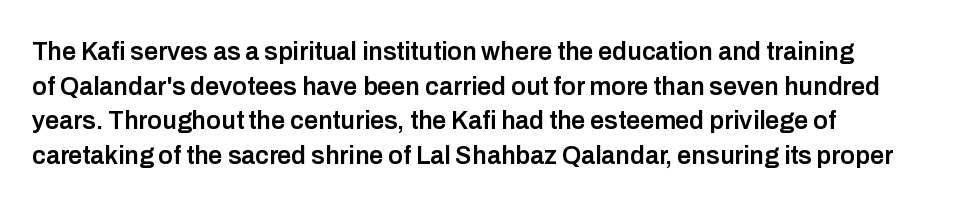
Quick note: underline off. The block of text has a typical density, with ordinary space between rows. Does the lettering tilt? It doesn't — this is upright. Characters follow at the spacing the type designer built in.
